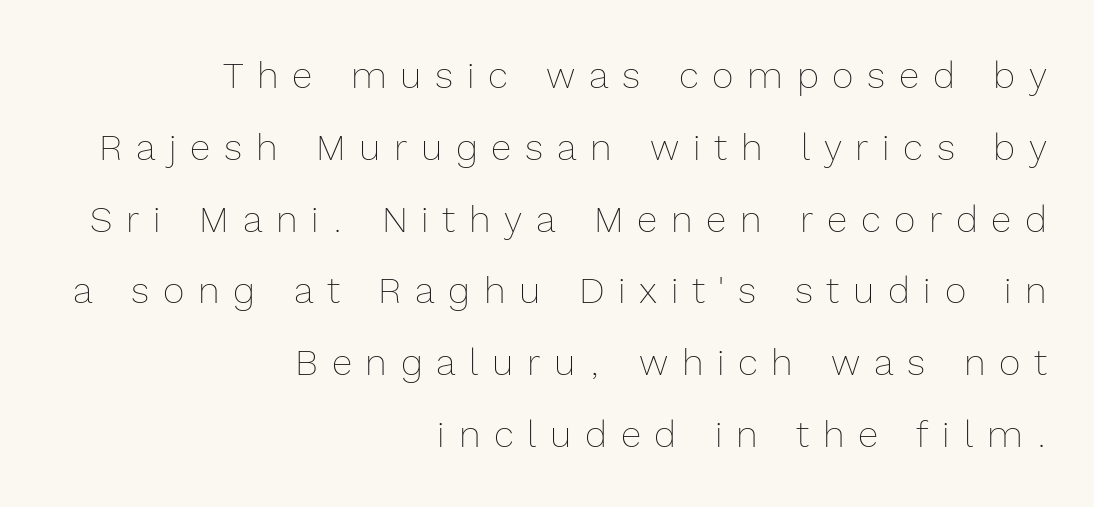
The image shows 37 px thin type, upright; set right-aligned, loose line spacing (1.94x), unusually wide letter spacing (+0.37 em), not underlined; a medium x-height.
